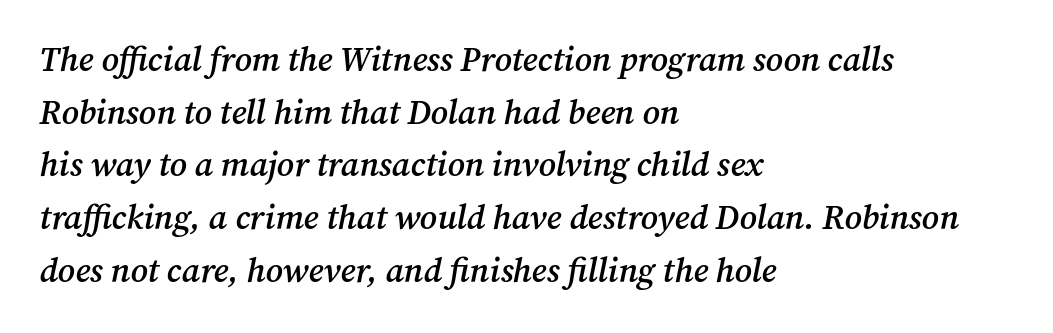
{"serif": "yes", "italic": "yes", "lean": "right", "slant_degrees": 12, "bold": "semi", "weight": "semibold", "width": "normal", "stroke_contrast": "medium", "x_height": "medium", "monospaced": "no", "underline": "no", "align": "left", "line_spacing": "normal", "line_spacing_ratio": 1.55, "letter_spacing": "normal", "letter_spacing_em": 0.0, "glyph_px": 34}
